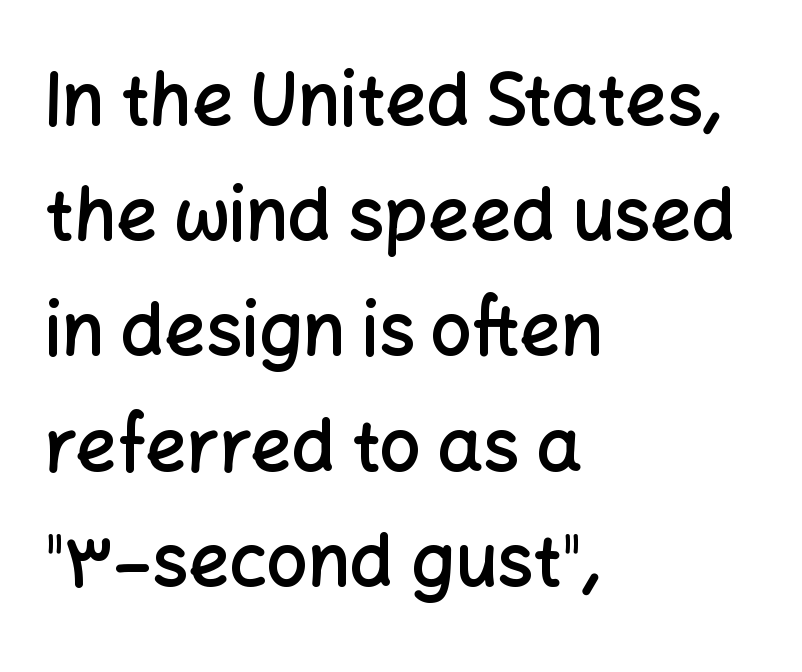
These lines were composed using upright roman letters. Is the letter spacing exaggerated? No — it looks like the ordinary default. The rendering uses a moderate line-height, typical for paragraphs. Rule under the text: the space is simply empty.
